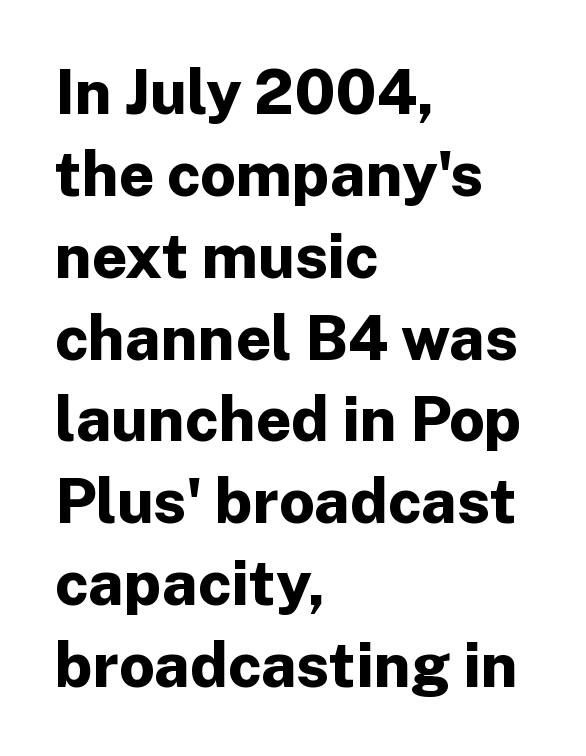
The image shows 62 px bold sans-serif type, upright; set left-aligned, normal line spacing (1.32x), normal letter spacing, not underlined; low stroke contrast and a medium x-height.
